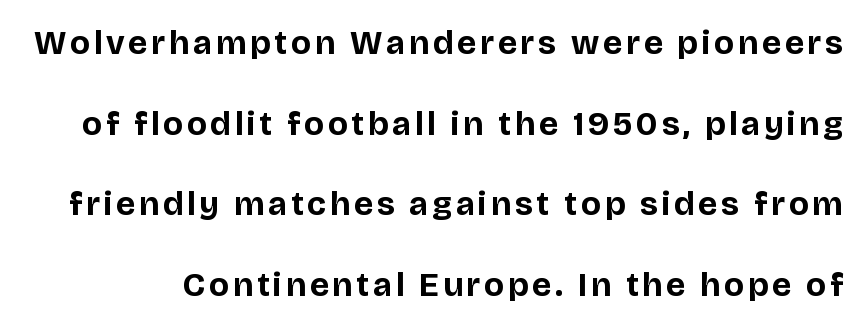
{"serif": "no", "italic": "no", "bold": "yes", "weight": "bold", "width": "normal", "stroke_contrast": "low", "x_height": "large", "monospaced": "no", "underline": "no", "line_spacing": "loose", "line_spacing_ratio": 2.37, "glyph_px": 34}
